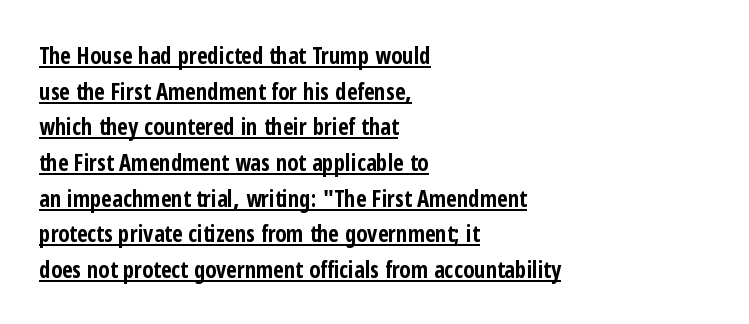
The image shows 23 px bold type, upright; set left-aligned, normal line spacing (1.55x), normal letter spacing, underlined.
